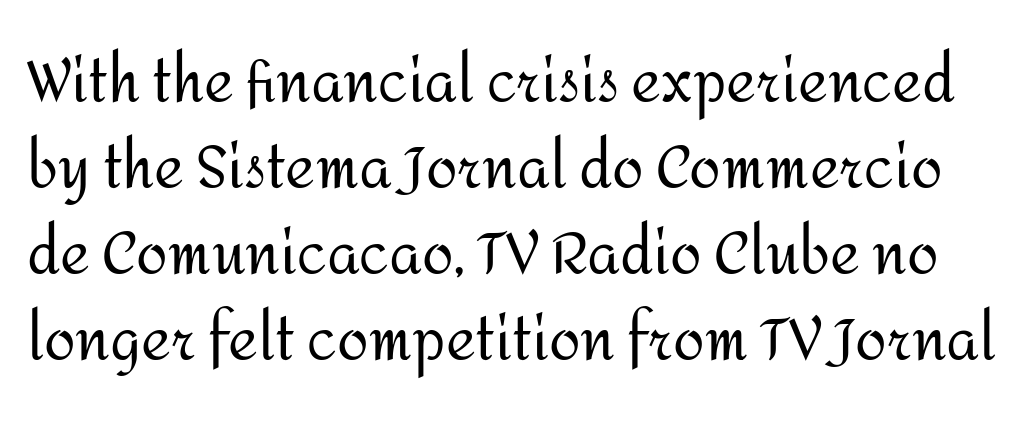
Q: Is the text bold? A: No.
Q: Is the text italic (slanted)? A: No, it is upright.
Q: Is the typeface a serif or a sans-serif typeface? A: Sans-serif.
Q: Is the text underlined? A: No.
Q: Is the spacing between letters normal or unusually wide? A: Normal.
Q: Is the spacing between lines tight, normal or loose? A: Normal.
Q: Width (condensed, normal, or wide)? A: Normal.
Q: Stroke contrast? A: Medium.
Q: x-height? A: Medium.
Q: Monospaced? A: No.
